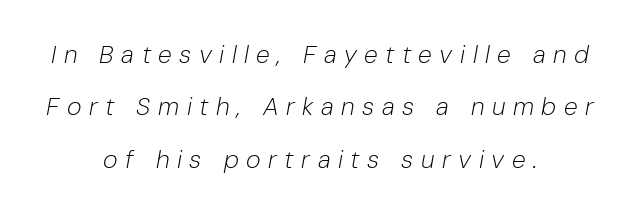
The image shows 25 px text type, italic (leaning right); set centered, loose line spacing (2.1x), unusually wide letter spacing (+0.3 em), not underlined.
